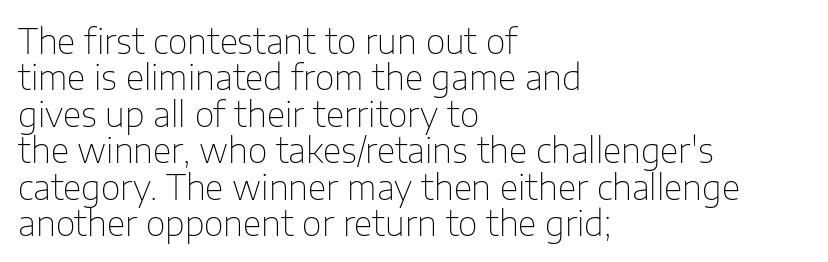
Q: Is the text bold? A: No.
Q: Is the text italic (slanted)? A: No, it is upright.
Q: Is the typeface a serif or a sans-serif typeface? A: Sans-serif.
Q: Is the text underlined? A: No.
Q: How is the paragraph aligned? A: Left-aligned.
Q: Is the spacing between letters normal or unusually wide? A: Normal.
Q: Is the spacing between lines tight, normal or loose? A: Tight.
Q: Width (condensed, normal, or wide)? A: Normal.
Q: Stroke contrast? A: Low.
Q: x-height? A: Medium.
Q: Monospaced? A: No.
